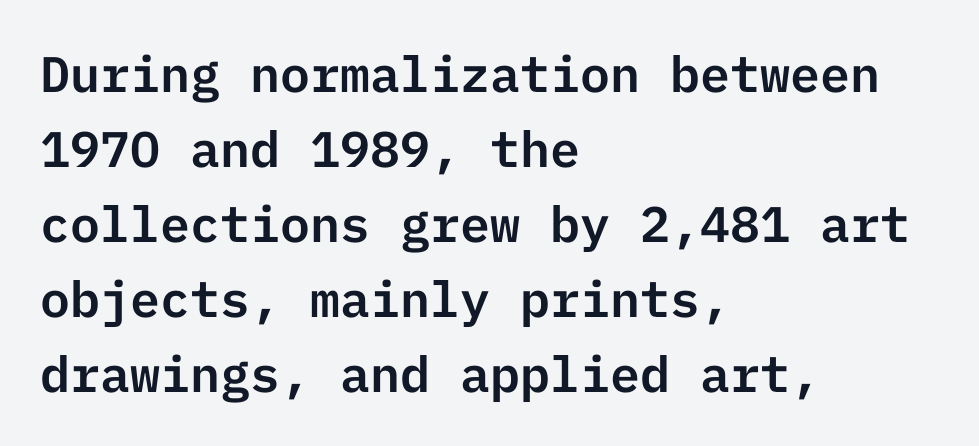
Regarding leading, the lines here are spaced in the standard way. Every row of glyphs begins at an identical x-position on the left. Does the type have serifs? No, each stem ends abruptly. You can tell it's not italic because the verticals are truly vertical. Check under the words: just untouched page. Caption: standard tracking, unaltered.
